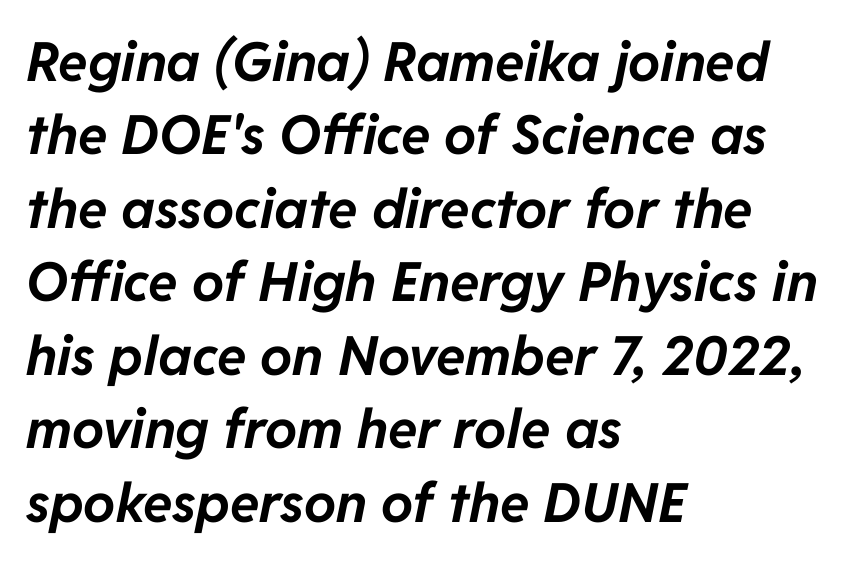
{"italic": "yes", "lean": "right", "slant_degrees": 11, "bold": "yes", "weight": "bold", "width": "normal", "stroke_contrast": "low", "x_height": "medium", "monospaced": "no", "underline": "no", "align": "left", "line_spacing": "normal", "line_spacing_ratio": 1.36, "letter_spacing": "normal", "letter_spacing_em": 0.0, "glyph_px": 54}
